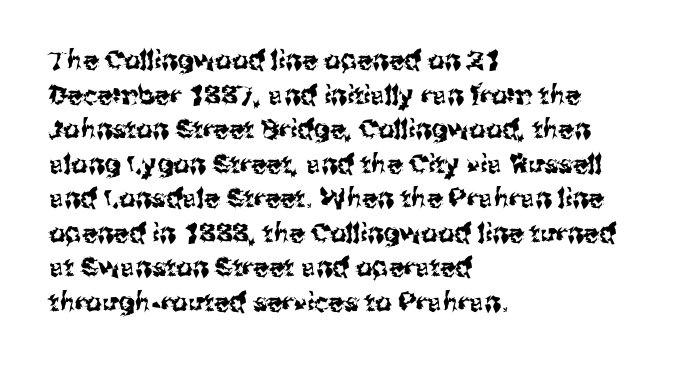
{"italic": "no", "underline": "no", "align": "left", "line_spacing": "normal", "line_spacing_ratio": 1.33, "letter_spacing": "normal", "letter_spacing_em": 0.0, "glyph_px": 26}
